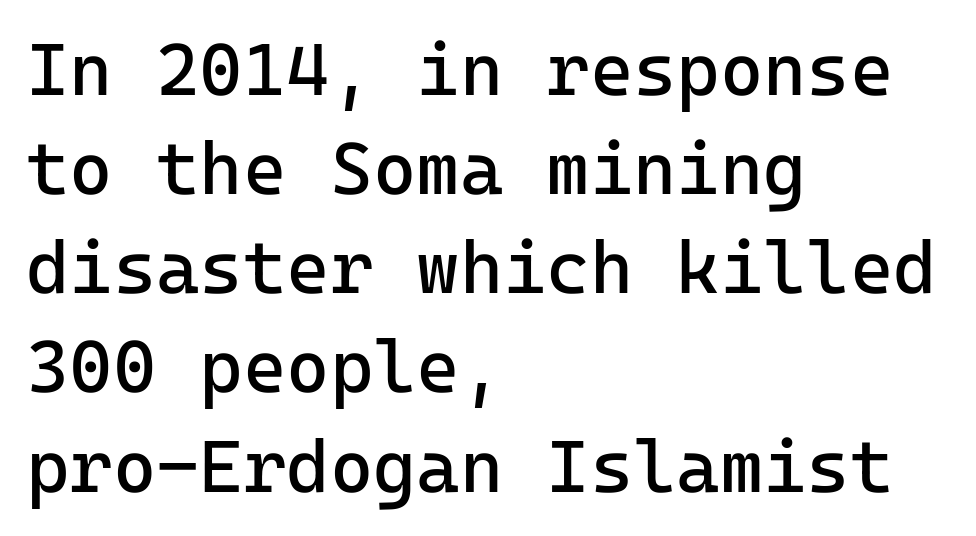
Rows of type keep a routine distance in the vertical direction. Bold? No — there's no thickening of the strokes. The zone under the glyphs is completely vacant. Every character sits straight up, as roman type does.
